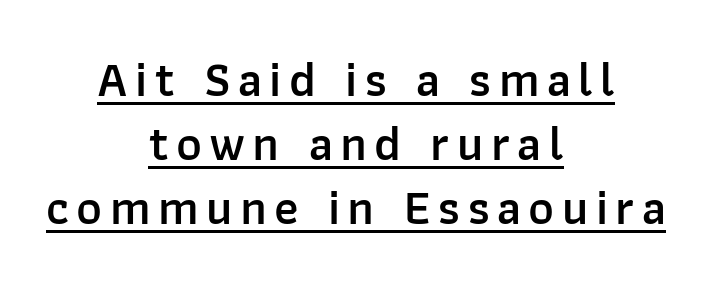
Q: Is the text bold? A: Semi-bold.
Q: Is the text italic (slanted)? A: No, it is upright.
Q: Is the typeface a serif or a sans-serif typeface? A: Sans-serif.
Q: Is the text underlined? A: Yes.
Q: How is the paragraph aligned? A: Centered.
Q: Is the spacing between lines tight, normal or loose? A: Normal.
Q: Width (condensed, normal, or wide)? A: Normal.
Q: Stroke contrast? A: Low.
Q: x-height? A: Medium.
Q: Monospaced? A: No.
